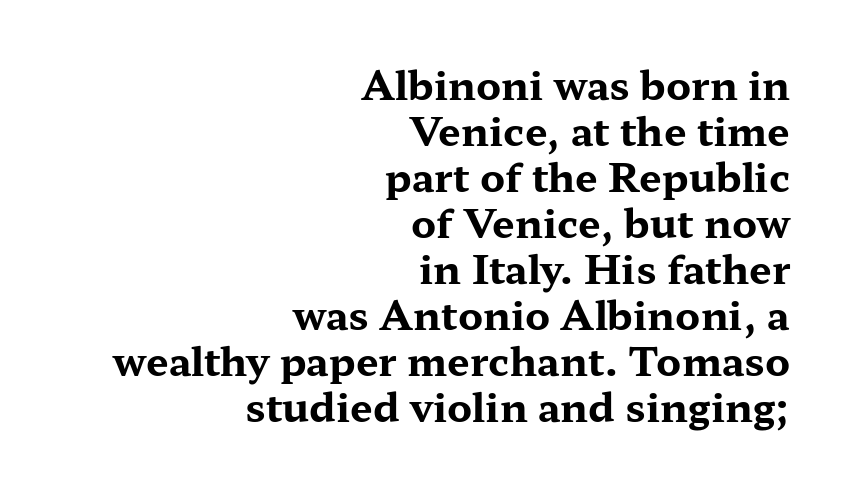
These lines are rendered in a variable-pitch font. Nobody drew a line under any word here. This is serif lettering, the kind often seen in printed books. The passage is arranged like a letterhead date or caption credit — flush right. Emphasis by weight is at full strength: bold.
